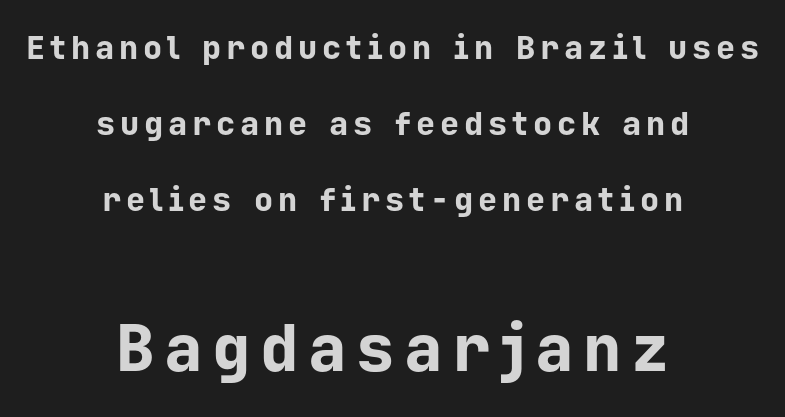
Q: Is the text bold? A: Yes.
Q: Is the text italic (slanted)? A: No, it is upright.
Q: Is the typeface a serif or a sans-serif typeface? A: Sans-serif.
Q: Is the text underlined? A: No.
Q: How is the paragraph aligned? A: Centered.
Q: Is the spacing between lines tight, normal or loose? A: Loose.
Q: Which block of text is set in a larger size, the first (top) or the second (bottom)? A: The second (bottom) one.
Q: Width (condensed, normal, or wide)? A: Normal.
Q: Stroke contrast? A: Low.
Q: x-height? A: Medium.
Q: Monospaced? A: Yes.
